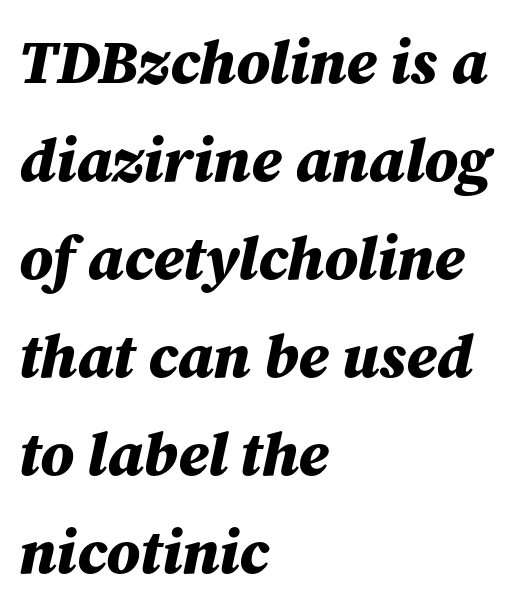
Summary of vertical rhythm: regular, with standard interline spacing. Notice how the stems are inclined rather than vertical — that's the hallmark of italics. Line beginnings align vertically; line endings do not. Strong, thick strokes mark this as bold type.
